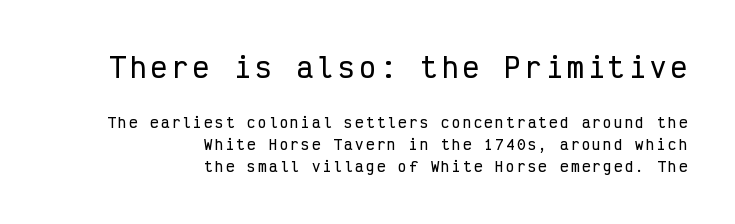
Check under the words: just untouched page. Of the two passages, the one on top uses the larger point size. This rendering uses right alignment, leaving the left contour irregular. Compared with typical paragraphs, the rows here are spaced about the same. Do the letters lean? They stand straight.
